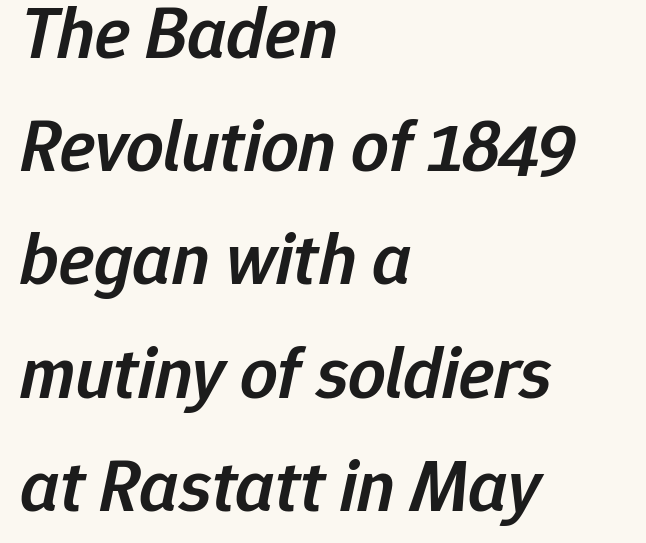
{"italic": "yes", "lean": "right", "slant_degrees": 12, "bold": "semi", "weight": "semibold", "width": "normal", "stroke_contrast": "low", "x_height": "medium", "monospaced": "no", "underline": "no", "align": "left", "line_spacing": "normal", "line_spacing_ratio": 1.53, "letter_spacing": "normal", "letter_spacing_em": 0.0, "glyph_px": 74}
